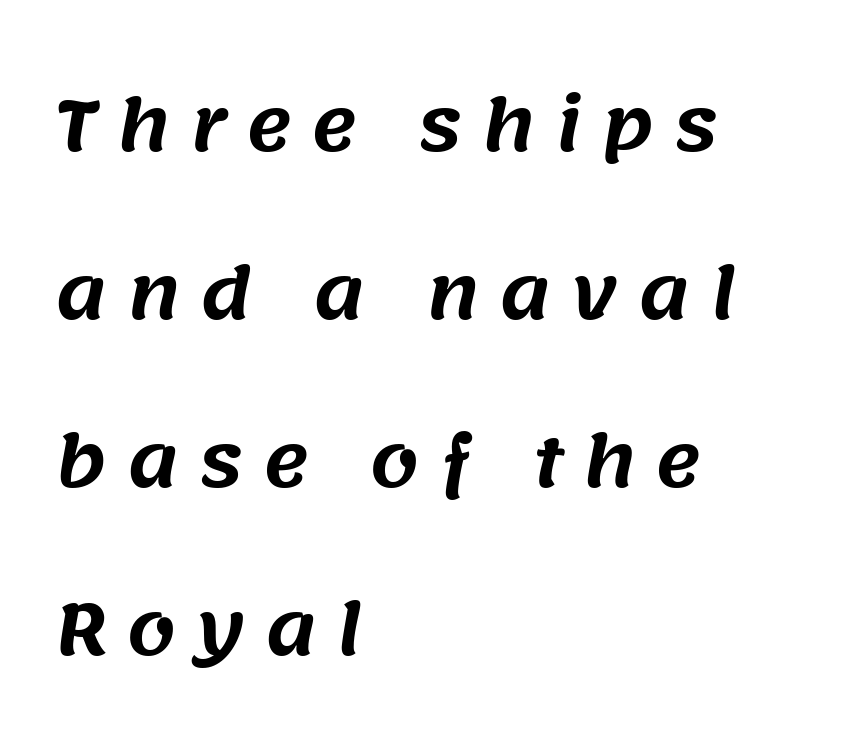
{"serif": "no", "width": "normal", "stroke_contrast": "medium", "x_height": "large", "monospaced": "no", "underline": "no", "align": "left", "line_spacing": "loose", "line_spacing_ratio": 2.4, "letter_spacing": "wide", "letter_spacing_em": 0.28, "glyph_px": 70}
